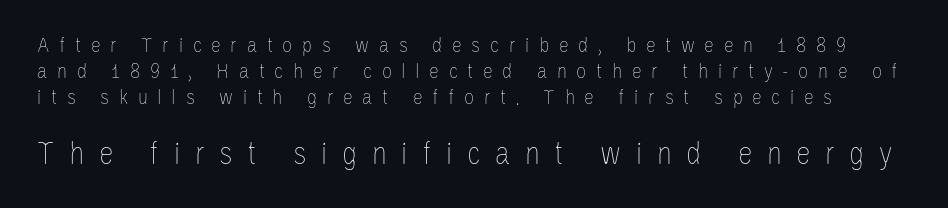
The face looks like a standard text weight, possibly lighter. Character size in the trailing block exceeds that of the leading block. Plain, unruled lines of type. In terms of letterspacing, this is a distinctly airy, spread setting. The lettering holds an erect, upright posture throughout.
